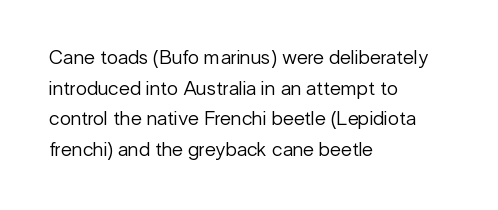
{"italic": "no", "bold": "no", "underline": "no", "align": "left", "line_spacing": "normal", "line_spacing_ratio": 1.53, "letter_spacing": "normal", "letter_spacing_em": 0.0, "glyph_px": 20}
